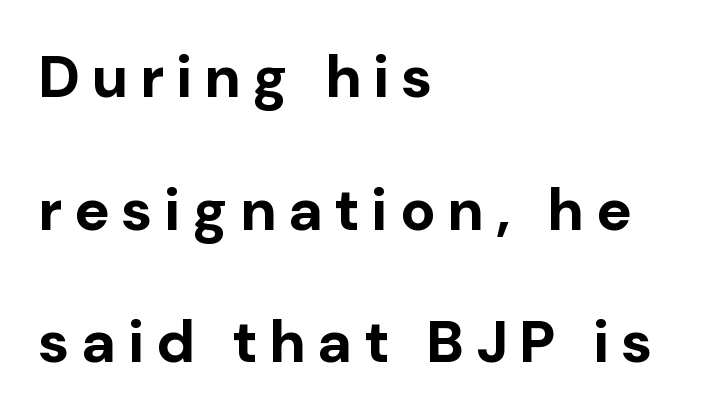
Q: Is the text bold? A: Yes.
Q: Is the text italic (slanted)? A: No, it is upright.
Q: Is the typeface a serif or a sans-serif typeface? A: Sans-serif.
Q: Is the text underlined? A: No.
Q: How is the paragraph aligned? A: Left-aligned.
Q: Is the spacing between letters normal or unusually wide? A: Unusually wide.
Q: Is the spacing between lines tight, normal or loose? A: Loose.
Q: Width (condensed, normal, or wide)? A: Normal.
Q: Stroke contrast? A: Low.
Q: x-height? A: Medium.
Q: Monospaced? A: No.
